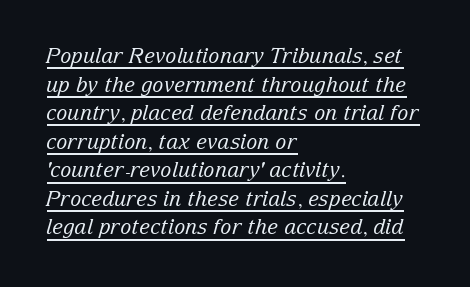
{"italic": "yes", "lean": "right", "slant_degrees": 15, "bold": "no", "underline": "yes", "align": "left", "line_spacing": "normal", "line_spacing_ratio": 1.36, "letter_spacing": "normal", "letter_spacing_em": 0.0, "glyph_px": 21}
